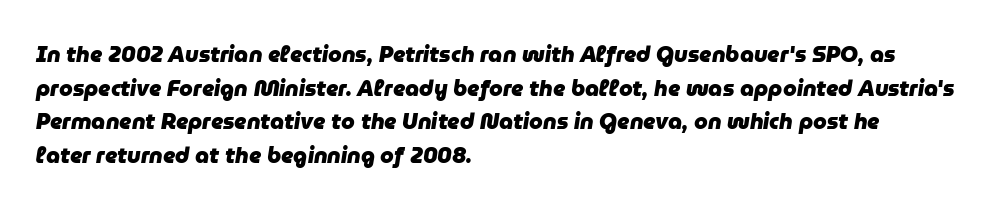
The image shows 22 px bold type, italic (leaning right); set left-aligned, normal line spacing (1.53x), normal letter spacing, not underlined.
